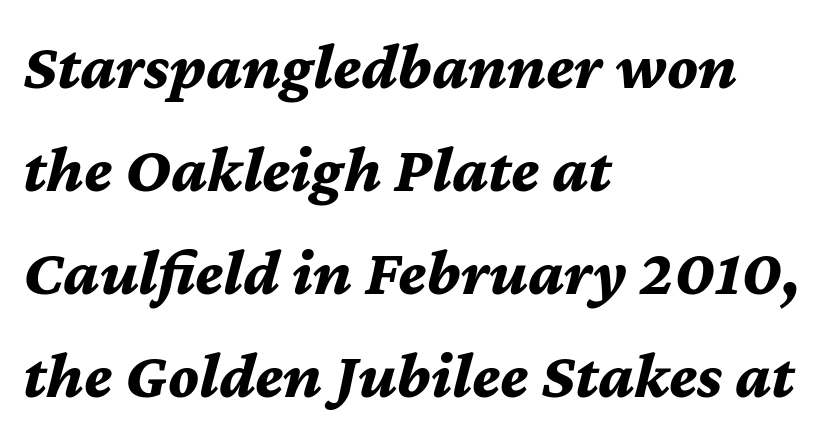
Q: Is the text bold? A: Yes.
Q: Is the text italic (slanted)? A: Yes, it leans right by about 12 degrees.
Q: Is the text underlined? A: No.
Q: How is the paragraph aligned? A: Left-aligned.
Q: Is the spacing between letters normal or unusually wide? A: Normal.
Q: Is the spacing between lines tight, normal or loose? A: Normal.
Q: Width (condensed, normal, or wide)? A: Normal.
Q: Stroke contrast? A: Medium.
Q: x-height? A: Medium.
Q: Monospaced? A: No.
